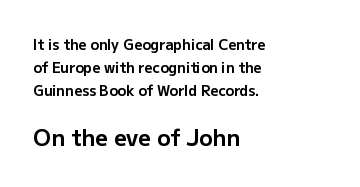
{"italic": "no", "bold": "yes", "underline": "no", "align": "left", "line_spacing": "normal", "line_spacing_ratio": 1.66, "letter_spacing": "normal", "letter_spacing_em": 0.0, "larger_block": "second", "size_ratio": 1.57, "glyph_px": 22}
